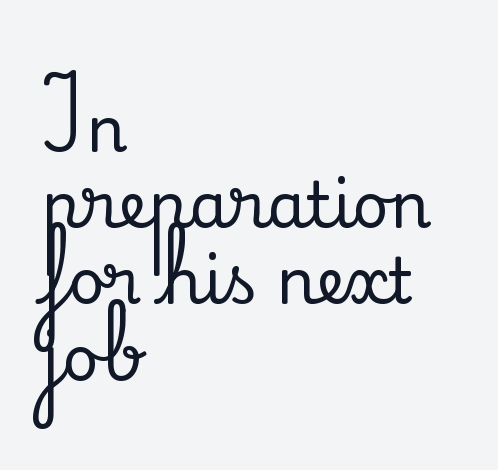
Q: Is the text italic (slanted)? A: No, it is upright.
Q: Is the typeface a serif or a sans-serif typeface? A: Serif.
Q: Is the text underlined? A: No.
Q: How is the paragraph aligned? A: Left-aligned.
Q: Is the spacing between letters normal or unusually wide? A: Normal.
Q: Width (condensed, normal, or wide)? A: Normal.
Q: Stroke contrast? A: Medium.
Q: x-height? A: Small.
Q: Monospaced? A: No.
